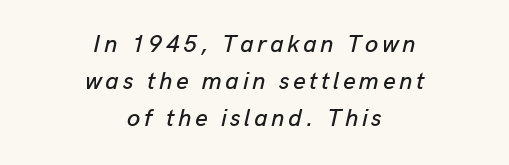
{"italic": "yes", "lean": "right", "slant_degrees": 13, "underline": "no", "align": "center", "line_spacing": "normal", "line_spacing_ratio": 1.55, "glyph_px": 24}
